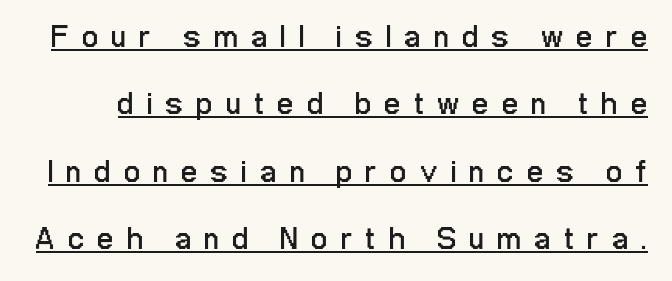
The image shows 31 px regular-weight, condensed sans-serif type, upright; set loose line spacing (2.17x), unusually wide letter spacing (+0.45 em), underlined; low stroke contrast and a medium x-height.
